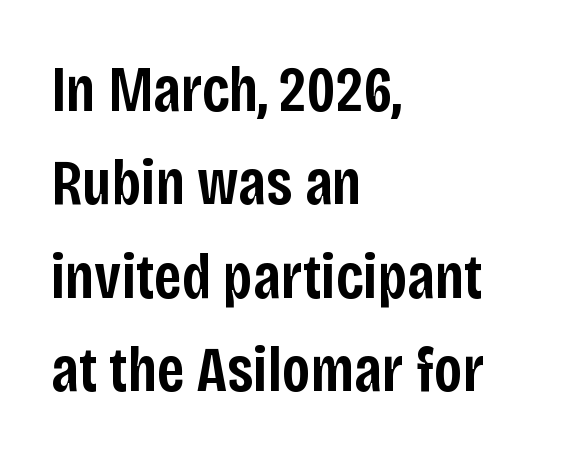
Any mark beneath the type? The region is blank. Spacing verdict: proportional, widths tailored to each character. The lettering holds an erect, upright posture throughout. Rows of type keep a routine distance in the vertical direction.
